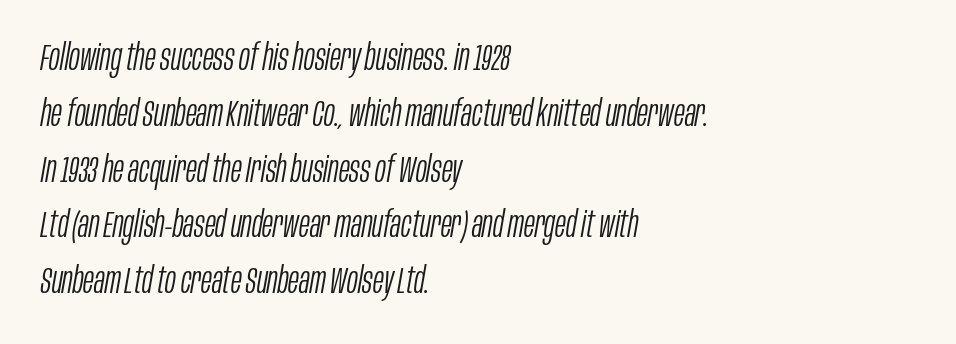
The image shows 36 px light, condensed type, italic (leaning right); set left-aligned, normal line spacing (1.55x), normal letter spacing, not underlined; low stroke contrast and a large x-height.
